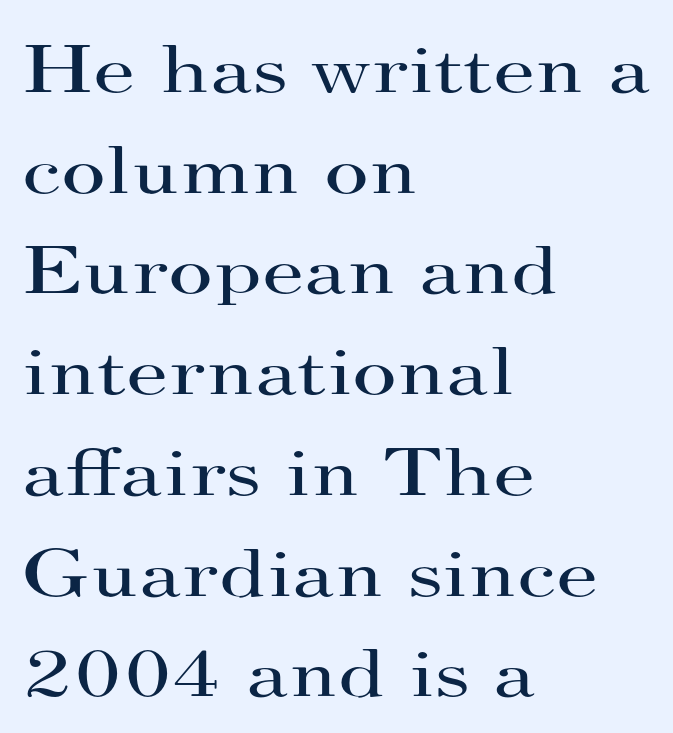
The image shows 69 px regular-weight, wide serif type, upright; set left-aligned, normal line spacing (1.46x), normal letter spacing, not underlined; high stroke contrast and a small x-height.
